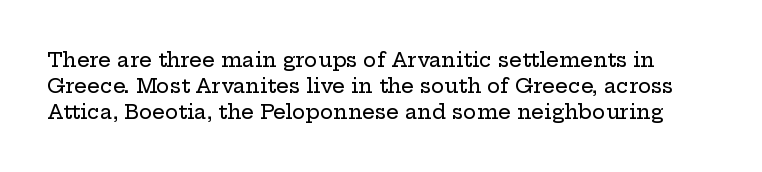
Ascenders rise straight up at ninety degrees. A bare baseline throughout the passage. Is there much room between lines? A standard amount, neither cramped nor airy. Nobody touched the tracking dial on this one.
